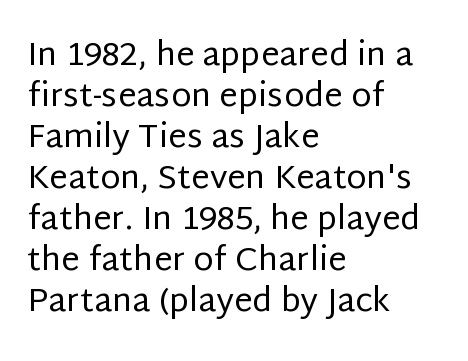
{"serif": "no", "italic": "no", "bold": "no", "weight": "regular", "width": "normal", "stroke_contrast": "low", "x_height": "large", "monospaced": "no", "underline": "no", "align": "left", "line_spacing_ratio": 1.24, "letter_spacing": "normal", "letter_spacing_em": 0.0, "glyph_px": 33}
